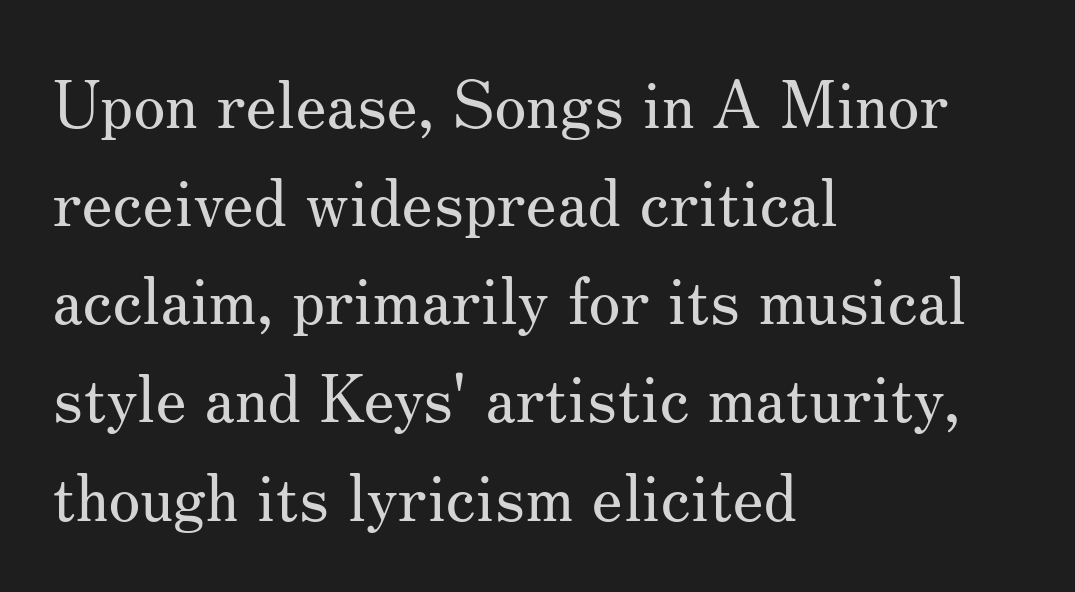
The image shows 65 px regular-weight serif type, upright; set left-aligned, normal line spacing (1.51x), normal letter spacing, not underlined; medium stroke contrast and a small x-height.
